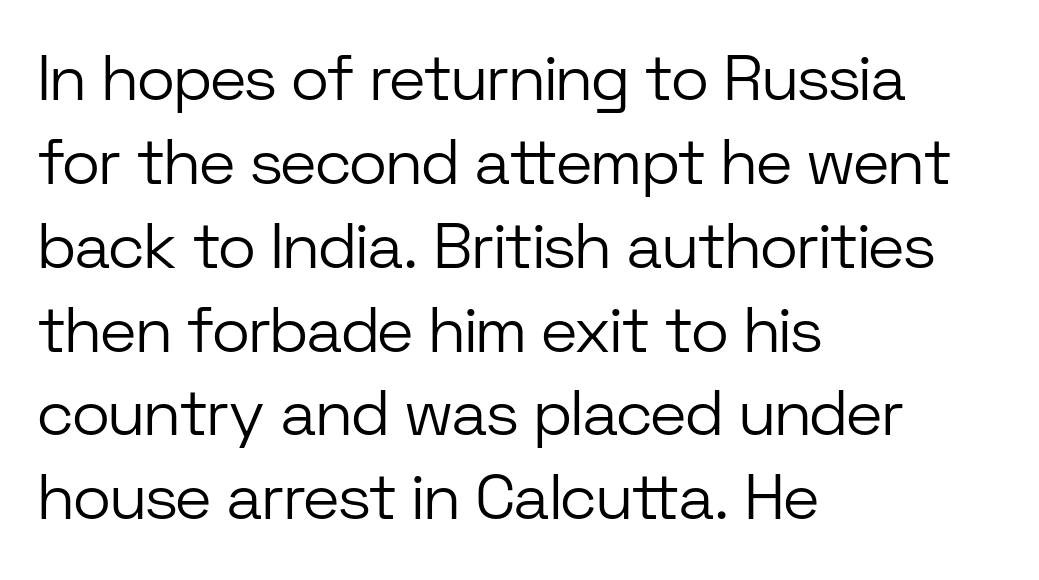
{"serif": "no", "italic": "no", "bold": "no", "weight": "light", "width": "normal", "stroke_contrast": "low", "x_height": "medium", "monospaced": "no", "underline": "no", "align": "left", "line_spacing": "normal", "line_spacing_ratio": 1.31, "letter_spacing": "normal", "letter_spacing_em": 0.0, "glyph_px": 64}
